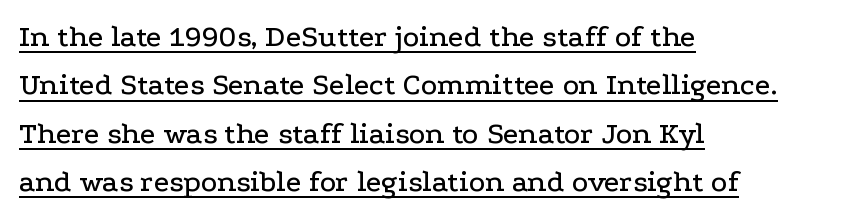
The image shows 31 px wide serif type, upright; set left-aligned, normal line spacing (1.56x), normal letter spacing, underlined; low stroke contrast and a medium x-height.
